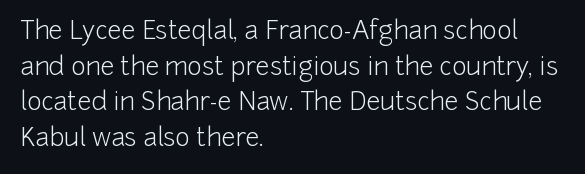
{"italic": "no", "bold": "no", "underline": "no", "align": "left", "line_spacing": "normal", "line_spacing_ratio": 1.43, "letter_spacing": "normal", "letter_spacing_em": 0.0, "glyph_px": 25}
